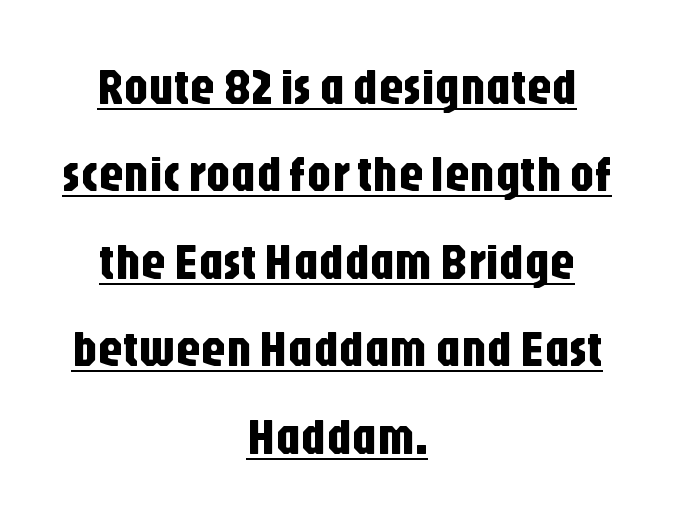
{"serif": "no", "italic": "no", "width": "condensed", "stroke_contrast": "low", "x_height": "large", "monospaced": "no", "underline": "yes", "align": "center", "line_spacing_ratio": 1.75, "letter_spacing": "normal", "letter_spacing_em": 0.0, "glyph_px": 50}
